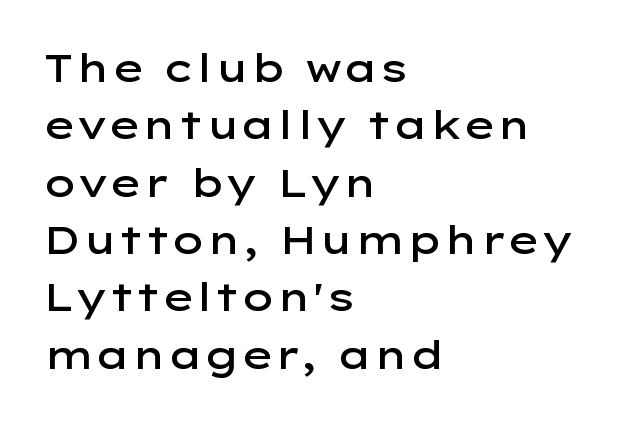
The image shows 39 px semibold, wide sans-serif type, upright; set left-aligned, normal line spacing (1.47x), normal letter spacing, not underlined; low stroke contrast and a medium x-height.
